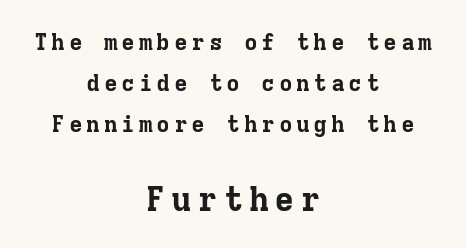
The image shows 34 px bold serif type, upright, monospaced; set centered, line spacing 1.79x, not underlined; the second (bottom) block is 1.48x larger; low stroke contrast and a medium x-height.
